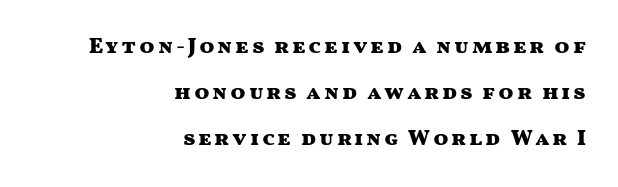
{"italic": "no", "bold": "yes", "underline": "no", "align": "right", "line_spacing": "loose", "line_spacing_ratio": 2.09, "glyph_px": 22}
